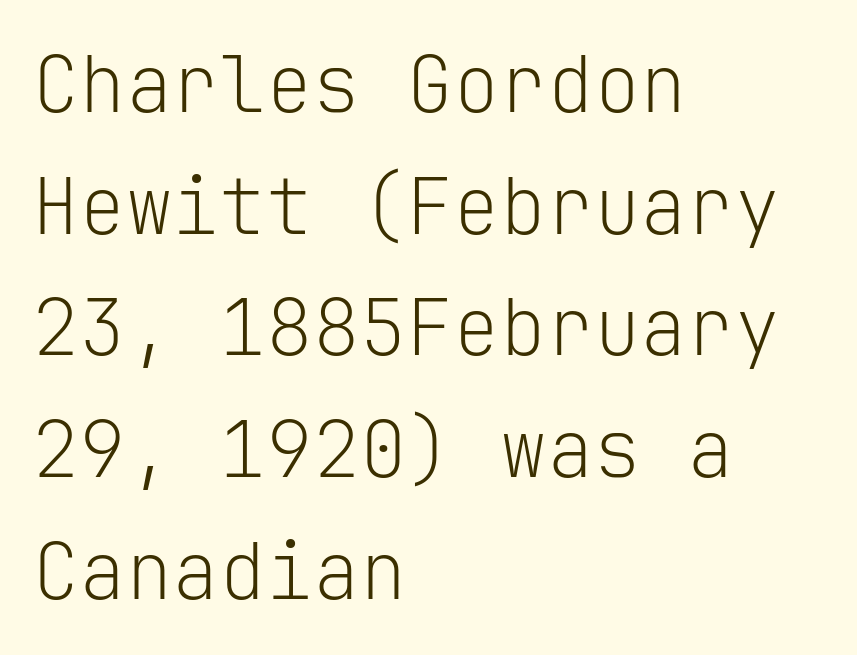
The image shows 78 px light sans-serif type, upright, monospaced; set left-aligned, normal line spacing (1.56x), normal letter spacing, not underlined; low stroke contrast and a medium x-height.
